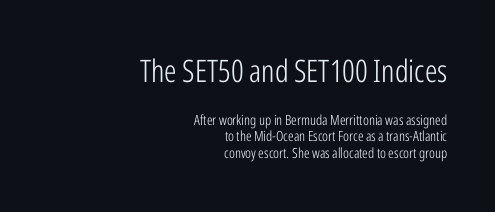
Two sizes are in play, and the larger belongs to the first block. Designer's note — italics off, roman on. The text block is weighted toward the right margin, trailing off unevenly leftward. Character widths vary here, with narrow letters taking less room than wide ones. Check the space under the baseline: it is left empty.
